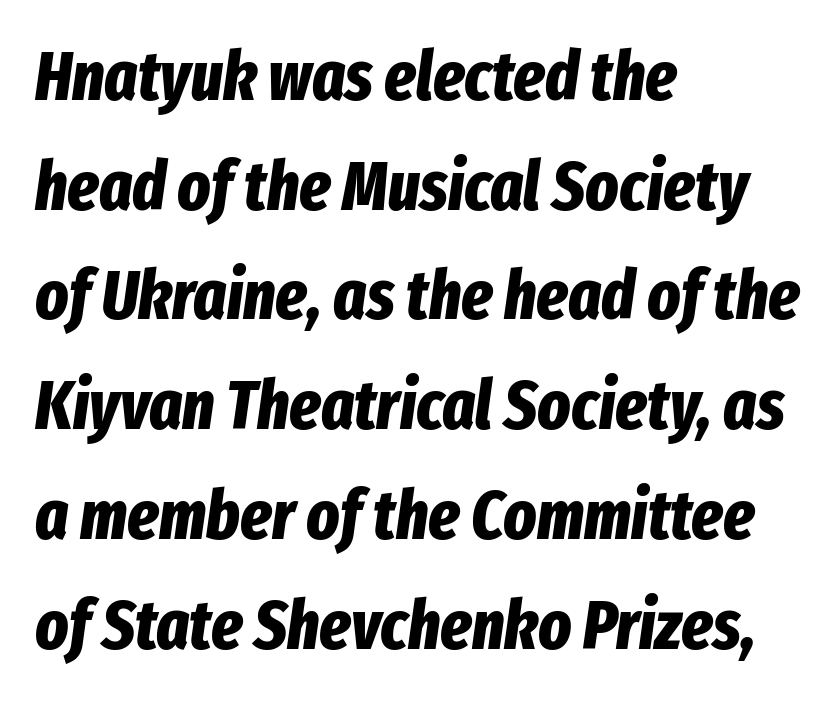
A typesetter would call this proportional, since set widths differ per character. The specimen omits any rule beneath the text block's lines. Posture: slanted. The rendering keeps characters at their native spacing. The paragraph shown leans on its left margin.
